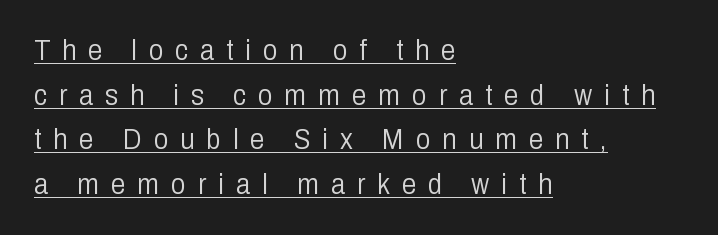
This sample is left-justified, so line endings fall wherever the words run out. Display-style spreading of the glyphs; the letterfit is very open. Think of a printed novel: that variable character pitch is what you see here. Serif or sans? Sans — the stroke terminals are bare. Weight: not bold — regular or lighter.
